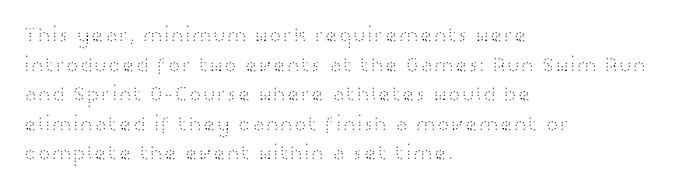
Q: Is the text bold? A: No.
Q: Is the text italic (slanted)? A: No, it is upright.
Q: Is the text underlined? A: No.
Q: How is the paragraph aligned? A: Left-aligned.
Q: Is the spacing between letters normal or unusually wide? A: Normal.
Q: Is the spacing between lines tight, normal or loose? A: Normal.
